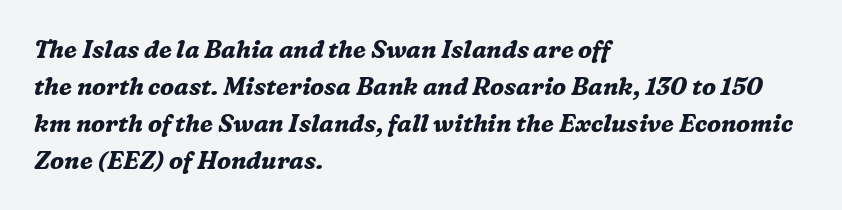
The image shows 24 px bold type, italic (leaning right); set left-aligned, normal line spacing (1.54x), normal letter spacing, not underlined.
